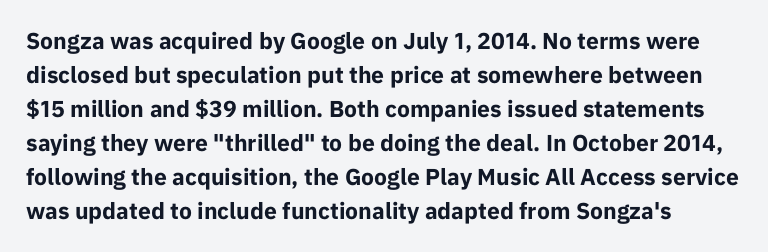
{"italic": "no", "bold": "yes", "underline": "no", "line_spacing": "normal", "line_spacing_ratio": 1.48, "letter_spacing": "normal", "letter_spacing_em": 0.0, "glyph_px": 23}
